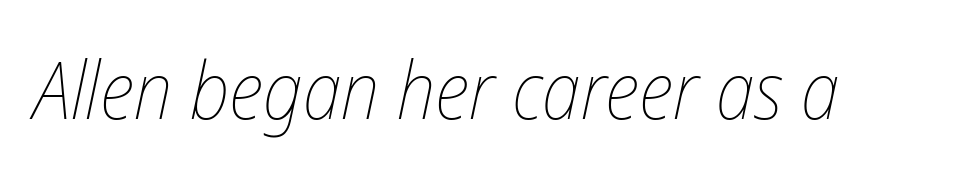
The image shows 79 px thin, condensed type, italic (leaning right); set normal letter spacing, not underlined; low stroke contrast and a medium x-height.
